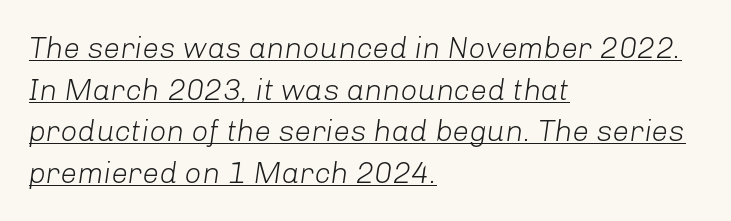
{"italic": "yes", "lean": "right", "slant_degrees": 8, "bold": "no", "weight": "light", "width": "normal", "stroke_contrast": "low", "x_height": "medium", "monospaced": "no", "underline": "yes", "align": "left", "line_spacing": "normal", "line_spacing_ratio": 1.39, "letter_spacing": "normal", "letter_spacing_em": 0.0, "glyph_px": 30}
